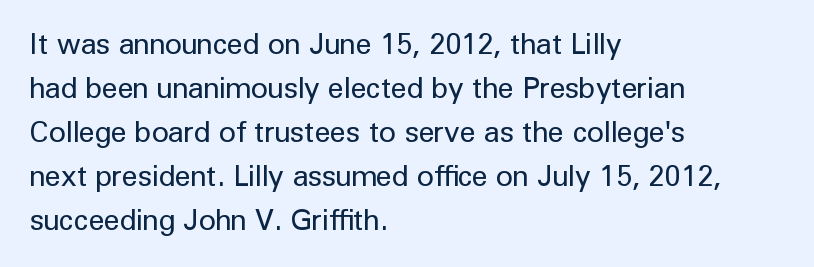
The image shows 29 px regular-weight sans-serif type, upright; set left-aligned, normal line spacing (1.52x), normal letter spacing, not underlined; low stroke contrast and a medium x-height.
